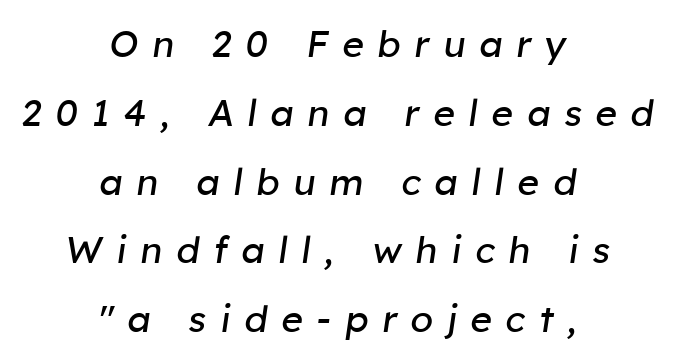
The image shows 37 px regular-weight type, italic (leaning right); set centered, line spacing 1.86x, unusually wide letter spacing (+0.37 em), not underlined; low stroke contrast and a medium x-height.
